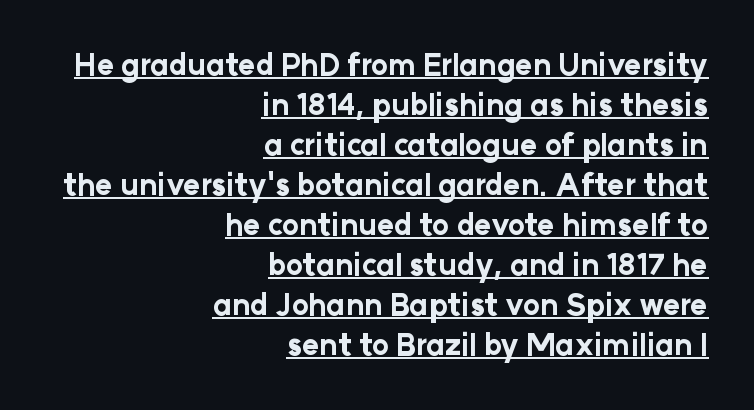
Q: Is the text bold? A: Yes.
Q: Is the text italic (slanted)? A: No, it is upright.
Q: Is the typeface a serif or a sans-serif typeface? A: Sans-serif.
Q: Is the text underlined? A: Yes.
Q: How is the paragraph aligned? A: Right-aligned.
Q: Is the spacing between letters normal or unusually wide? A: Normal.
Q: Is the spacing between lines tight, normal or loose? A: Normal.
Q: Width (condensed, normal, or wide)? A: Normal.
Q: Stroke contrast? A: Low.
Q: x-height? A: Medium.
Q: Monospaced? A: No.
